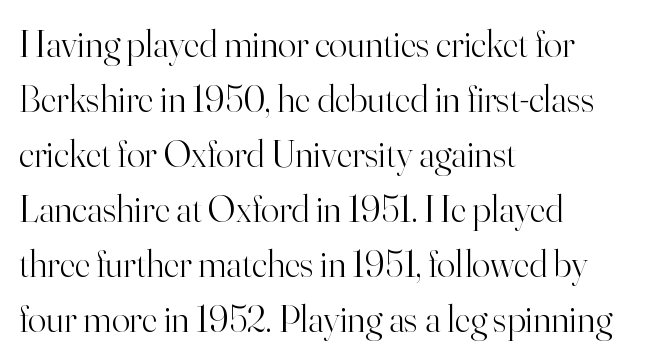
{"serif": "yes", "italic": "no", "bold": "no", "weight": "light", "width": "normal", "stroke_contrast": "high", "x_height": "small", "monospaced": "no", "underline": "no", "align": "left", "line_spacing": "normal", "line_spacing_ratio": 1.45, "letter_spacing": "normal", "letter_spacing_em": 0.0, "glyph_px": 38}
